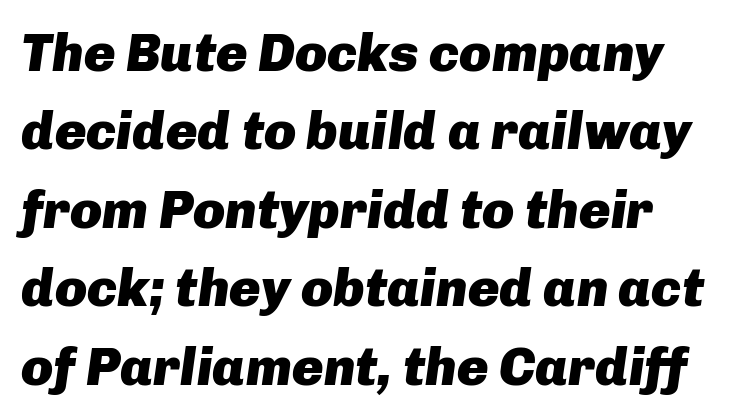
{"italic": "yes", "lean": "right", "slant_degrees": 8, "bold": "yes", "weight": "heavy", "width": "normal", "stroke_contrast": "low", "x_height": "medium", "monospaced": "no", "underline": "no", "line_spacing": "normal", "line_spacing_ratio": 1.48, "letter_spacing": "normal", "letter_spacing_em": 0.0, "glyph_px": 53}
